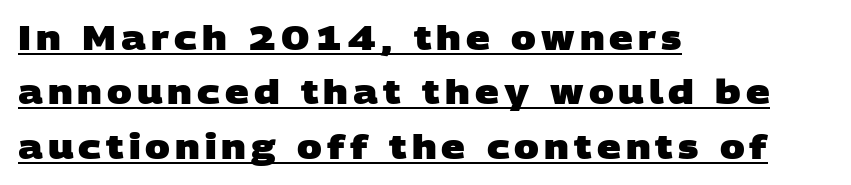
A dark, heavy texture on the line: the type is bold. The rows are spaced the way most documents space them. Each letter's strokes conclude bluntly, with no projecting serifs. The letters advance in unequal steps, a hallmark of proportional type. Typeset ragged right — the left edge is the straight one. Compared with undecorated copy, this sample adds a rule below the words.
